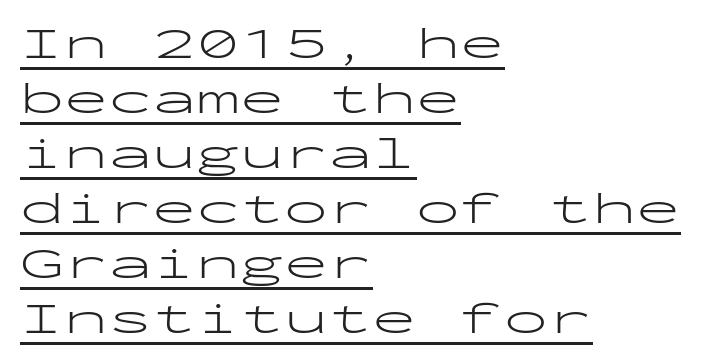
Q: Is the text bold? A: No.
Q: Is the text italic (slanted)? A: No, it is upright.
Q: Is the typeface a serif or a sans-serif typeface? A: Sans-serif.
Q: Is the text underlined? A: Yes.
Q: How is the paragraph aligned? A: Left-aligned.
Q: Is the spacing between letters normal or unusually wide? A: Normal.
Q: Is the spacing between lines tight, normal or loose? A: Normal.
Q: Width (condensed, normal, or wide)? A: Wide.
Q: Stroke contrast? A: Low.
Q: x-height? A: Medium.
Q: Monospaced? A: Yes.
